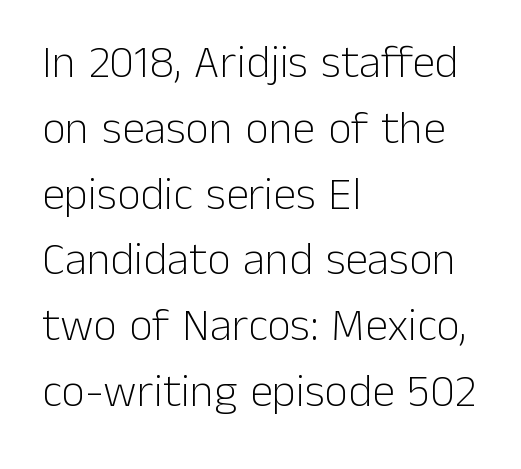
The image shows 46 px light sans-serif type, upright; set left-aligned, normal line spacing (1.43x), normal letter spacing, not underlined; low stroke contrast and a medium x-height.
